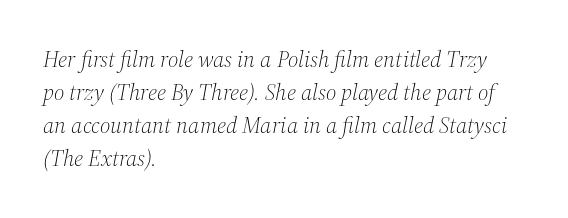
Q: Is the text bold? A: No.
Q: Is the text italic (slanted)? A: Yes, it leans right by about 12 degrees.
Q: Is the text underlined? A: No.
Q: How is the paragraph aligned? A: Left-aligned.
Q: Is the spacing between letters normal or unusually wide? A: Normal.
Q: Is the spacing between lines tight, normal or loose? A: Normal.
